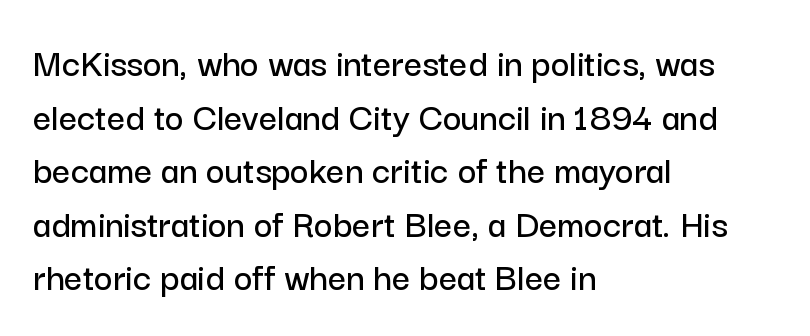
{"serif": "no", "italic": "no", "width": "normal", "stroke_contrast": "low", "x_height": "medium", "monospaced": "no", "underline": "no", "align": "left", "line_spacing": "normal", "line_spacing_ratio": 1.34, "letter_spacing": "normal", "letter_spacing_em": 0.0, "glyph_px": 40}
